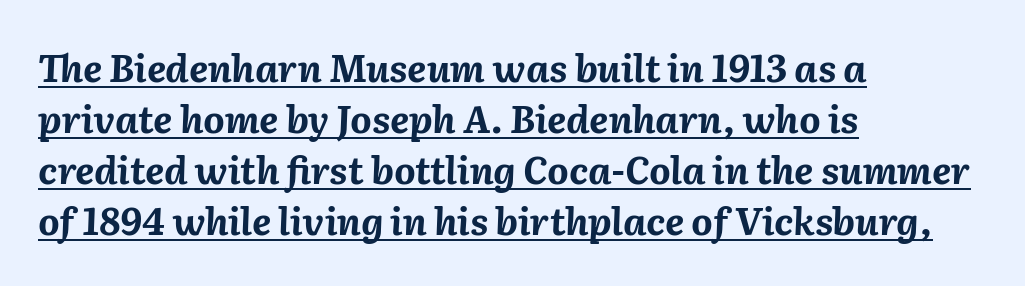
Think of a printed novel: that variable character pitch is what you see here. Does the lettering tilt? It does — this is italic. Stroke thickness is high; the sample reads as a true bold. Leading matches the norm, producing a regular column.
